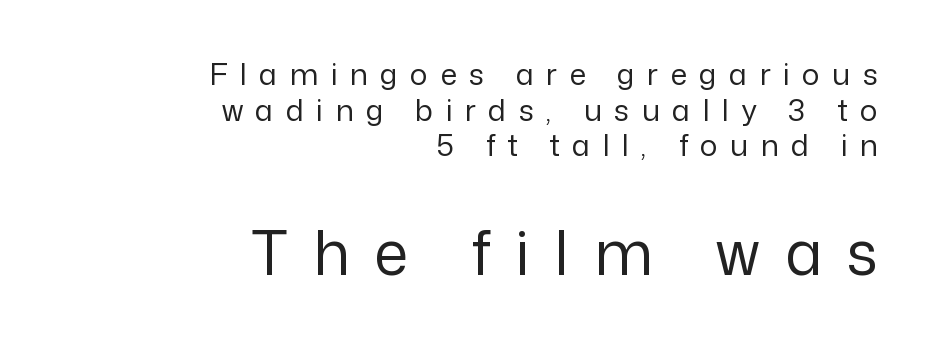
Words appear elongated and porous because spacing is wide. Bold? No — there's no thickening of the strokes. This sample has the flowing, uneven cadence of proportional lettering. Vertical strokes here are truly vertical. The ragged edge is on the left, which tells us the setting is flush right.
